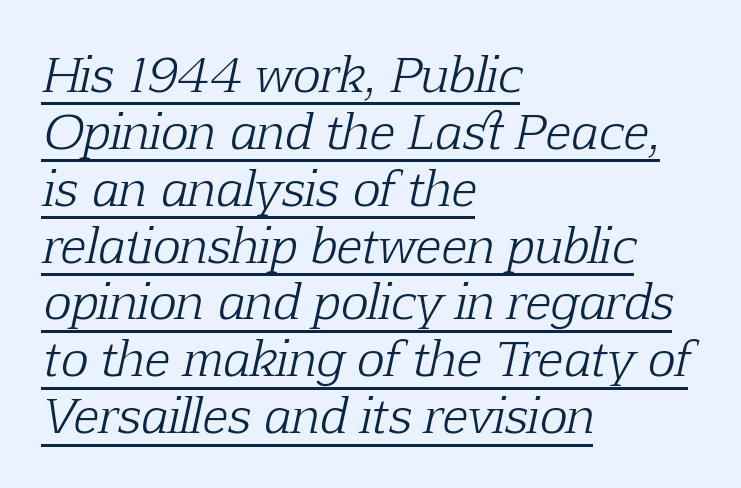
Slanted lettering throughout. In designer terms, the underline attribute is active on this setting. Is the type heavy? It reads as light-to-regular instead. Stroke terminals: seriffed.
